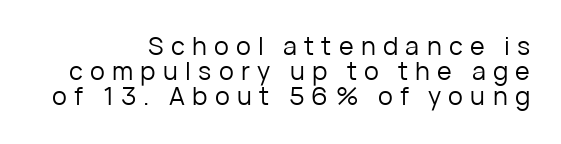
Nope, not italic — everything's standing straight. Quick note: underline off. Someone cranked the tracking dial way up on this one. Where is the straight margin? On the right.
